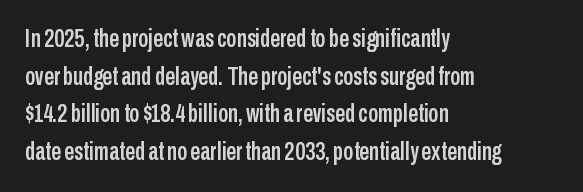
Descender tails drop into unmarked territory. If you drew a ruler down the left edge, every line would touch it. Nope, not italic — everything's standing straight. Successive baselines arrive at the customary interval. Tracking value appears to be zero — textbook default spacing.
